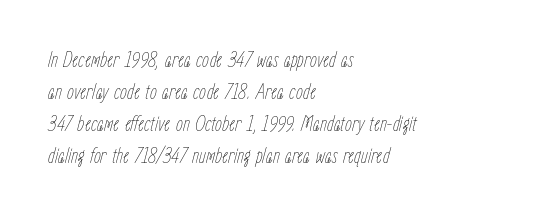
The image shows 22 px text type, italic (leaning right); set left-aligned, normal line spacing (1.46x), normal letter spacing, not underlined.
